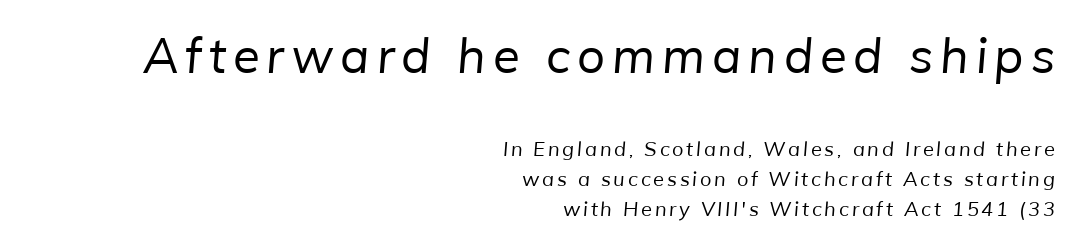
This sample uses a sans-serif face. The strip under each line holds only bare page. Is this a fixed-width face? No — the glyphs have proportional, varying widths. Typeset ragged left — the right edge is the straight one. Nothing heavy about these letters — not bold at all.
